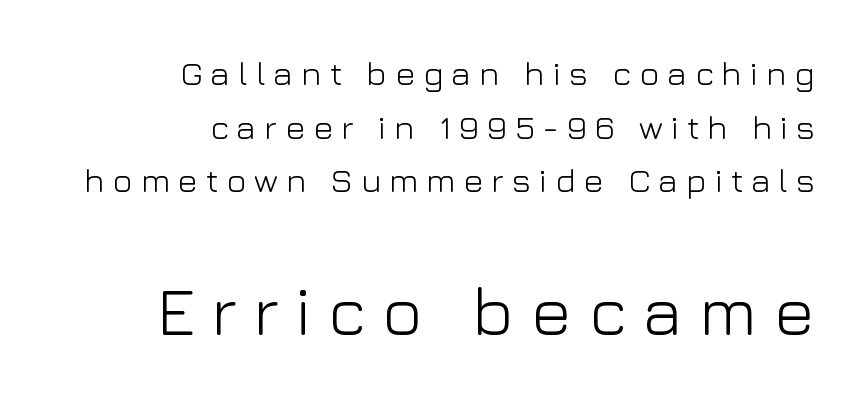
The image shows 69 px light sans-serif type, upright; set right-aligned, normal line spacing (1.58x), unusually wide letter spacing (+0.23 em), not underlined; the second (bottom) block is 2.03x larger; low stroke contrast and a medium x-height.
